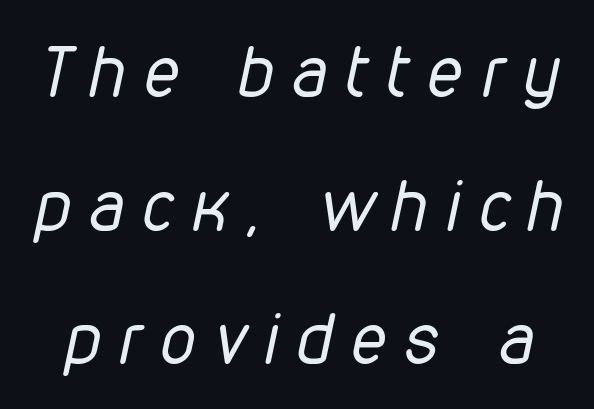
{"italic": "yes", "lean": "right", "slant_degrees": 12, "bold": "no", "weight": "regular", "width": "condensed", "stroke_contrast": "low", "x_height": "medium", "monospaced": "no", "underline": "no", "line_spacing": "loose", "line_spacing_ratio": 1.91, "letter_spacing": "wide", "letter_spacing_em": 0.27, "glyph_px": 70}
